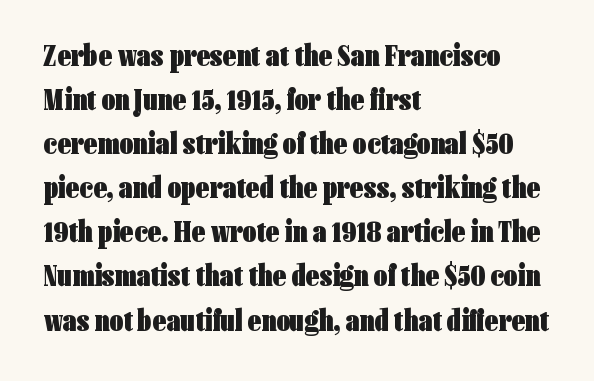
Q: Is the text bold? A: Yes.
Q: Is the text italic (slanted)? A: No, it is upright.
Q: Is the typeface a serif or a sans-serif typeface? A: Sans-serif.
Q: Is the text underlined? A: No.
Q: How is the paragraph aligned? A: Left-aligned.
Q: Is the spacing between letters normal or unusually wide? A: Normal.
Q: Is the spacing between lines tight, normal or loose? A: Normal.
Q: Width (condensed, normal, or wide)? A: Condensed.
Q: Stroke contrast? A: Low.
Q: x-height? A: Medium.
Q: Monospaced? A: No.
